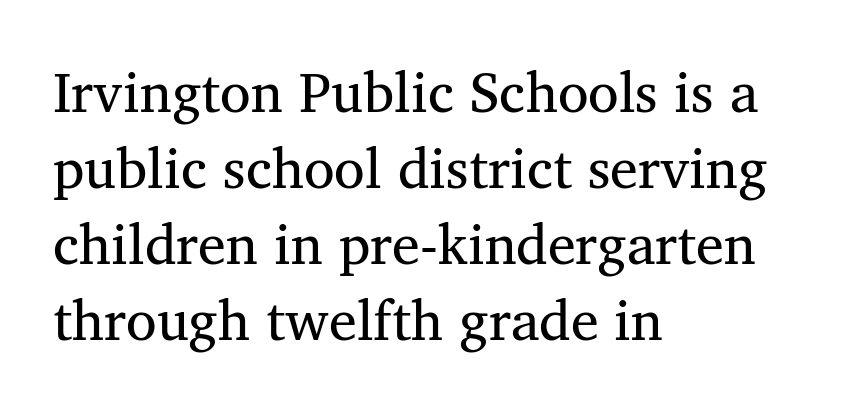
The image shows 56 px regular-weight serif type; set left-aligned, normal line spacing (1.36x), normal letter spacing, not underlined; medium stroke contrast and a medium x-height.
